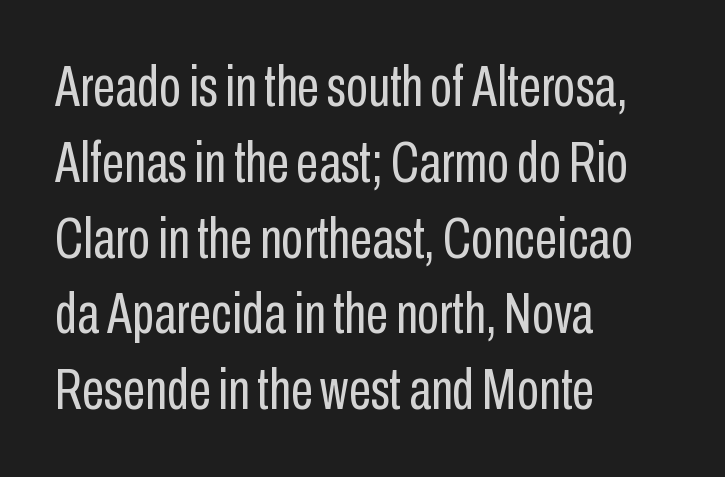
Nothing sits at the stroke ends, so this counts as sans-serif. This reads as an unemphasized weight, regular at the heaviest. You could call the tracking neutral — neither tight nor loose. Which margin do the lines hug? The left one — the right edge is uneven.
